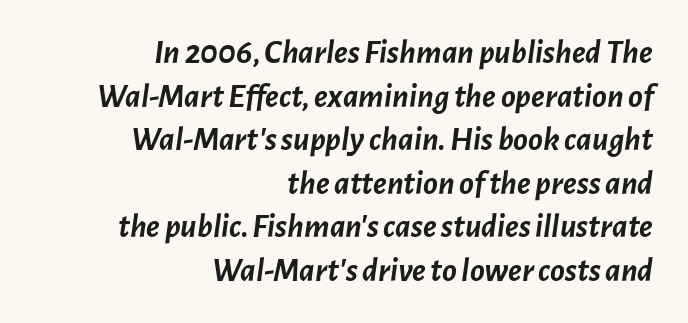
The rendering applies a slant to the glyphs. In terms of leading, this rendering sits right in the middle. The paragraph has a hard right edge and a soft left edge. Is the letter spacing exaggerated? No — it looks like the ordinary default. A dark, heavy texture on the line: the type is bold. The area under the type is left untouched.
